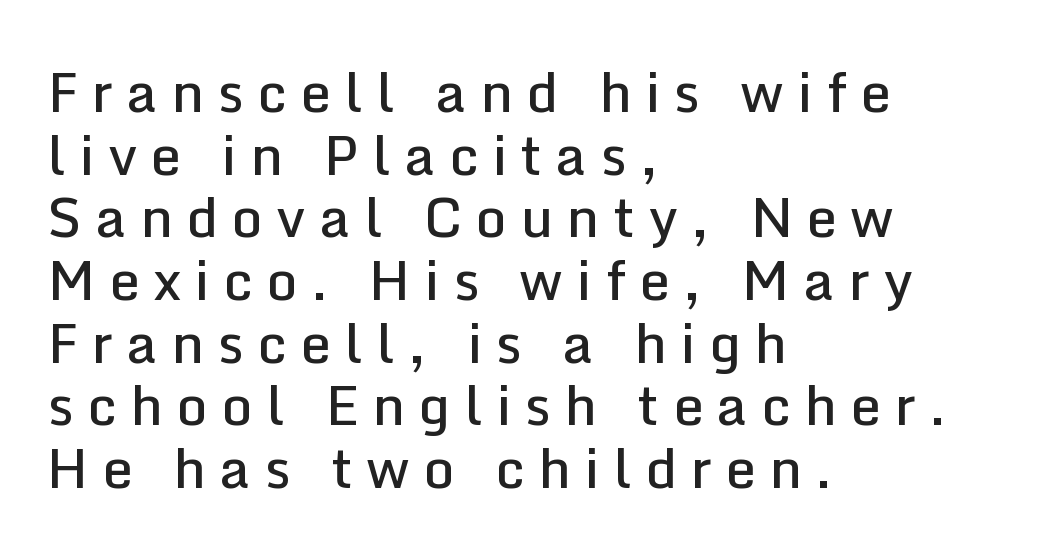
The image shows 55 px semibold sans-serif type, upright; set left-aligned, tight line spacing (1.14x), unusually wide letter spacing (+0.24 em), not underlined; low stroke contrast and a medium x-height.
